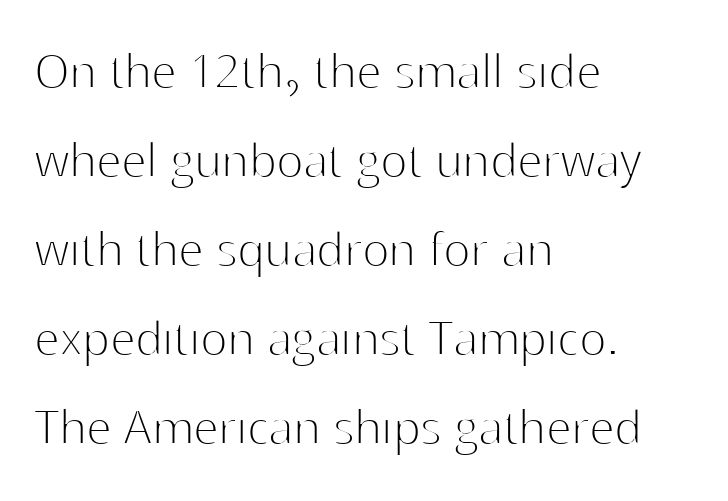
{"serif": "no", "italic": "no", "bold": "no", "weight": "thin", "width": "normal", "stroke_contrast": "high", "x_height": "medium", "monospaced": "no", "underline": "no", "align": "left", "line_spacing": "normal", "line_spacing_ratio": 1.56, "letter_spacing": "normal", "letter_spacing_em": 0.0, "glyph_px": 57}
